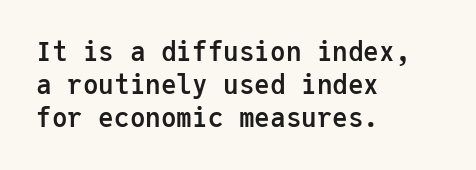
Q: Is the text bold? A: Yes.
Q: Is the text italic (slanted)? A: No, it is upright.
Q: Is the text underlined? A: No.
Q: How is the paragraph aligned? A: Left-aligned.
Q: Is the spacing between letters normal or unusually wide? A: Normal.
Q: Is the spacing between lines tight, normal or loose? A: Normal.
